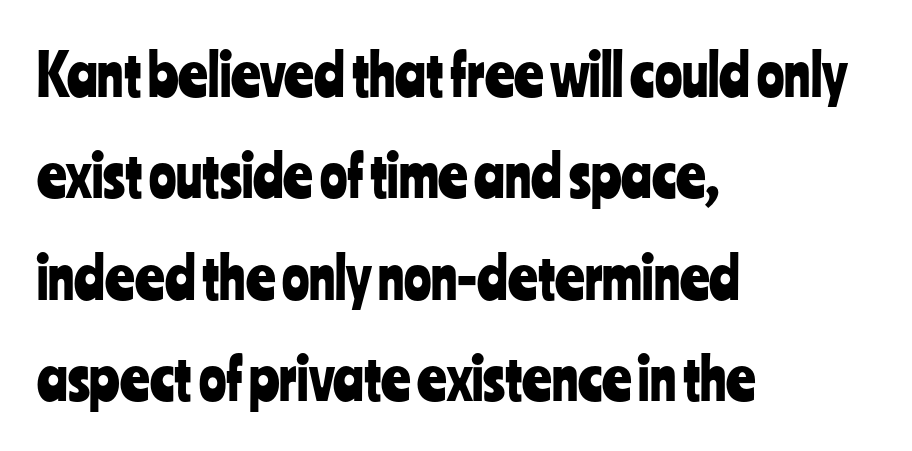
The image shows 57 px condensed sans-serif type, upright; set left-aligned, line spacing 1.78x, normal letter spacing, not underlined; low stroke contrast and a medium x-height.
